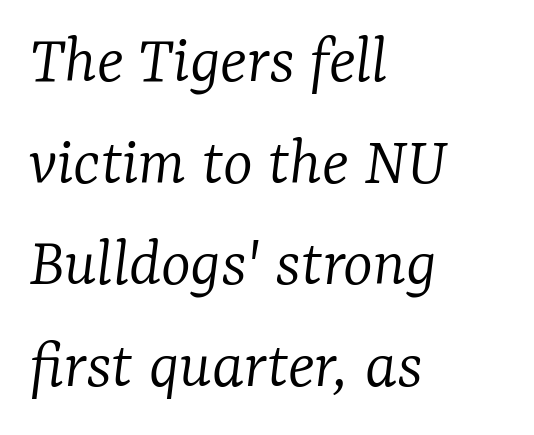
The image shows 71 px light serif type, italic (leaning right); set left-aligned, normal line spacing (1.43x), normal letter spacing, not underlined; low stroke contrast and a medium x-height.
